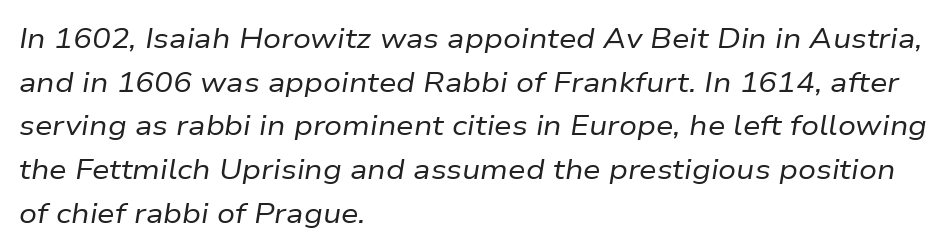
Q: Is the text bold? A: No.
Q: Is the text italic (slanted)? A: Yes, it leans right by about 9 degrees.
Q: Is the text underlined? A: No.
Q: How is the paragraph aligned? A: Left-aligned.
Q: Is the spacing between letters normal or unusually wide? A: Normal.
Q: Is the spacing between lines tight, normal or loose? A: Normal.
Q: Width (condensed, normal, or wide)? A: Normal.
Q: Stroke contrast? A: Low.
Q: x-height? A: Medium.
Q: Monospaced? A: No.
